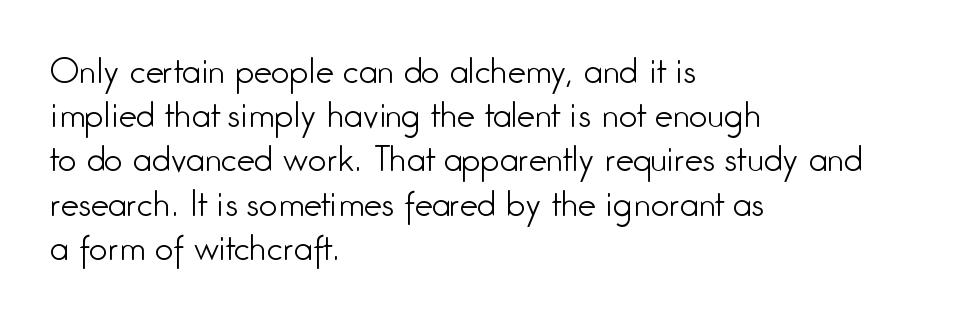
{"serif": "no", "italic": "no", "bold": "no", "weight": "light", "width": "condensed", "stroke_contrast": "low", "x_height": "medium", "monospaced": "no", "underline": "no", "align": "left", "line_spacing": "normal", "line_spacing_ratio": 1.34, "letter_spacing": "normal", "letter_spacing_em": 0.0, "glyph_px": 33}
